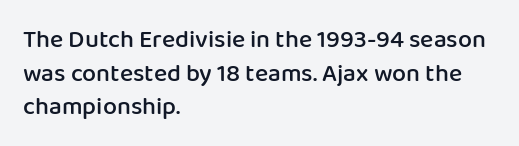
Q: Is the text bold? A: Semi-bold.
Q: Is the text italic (slanted)? A: No, it is upright.
Q: Is the text underlined? A: No.
Q: How is the paragraph aligned? A: Left-aligned.
Q: Is the spacing between letters normal or unusually wide? A: Normal.
Q: Is the spacing between lines tight, normal or loose? A: Normal.
